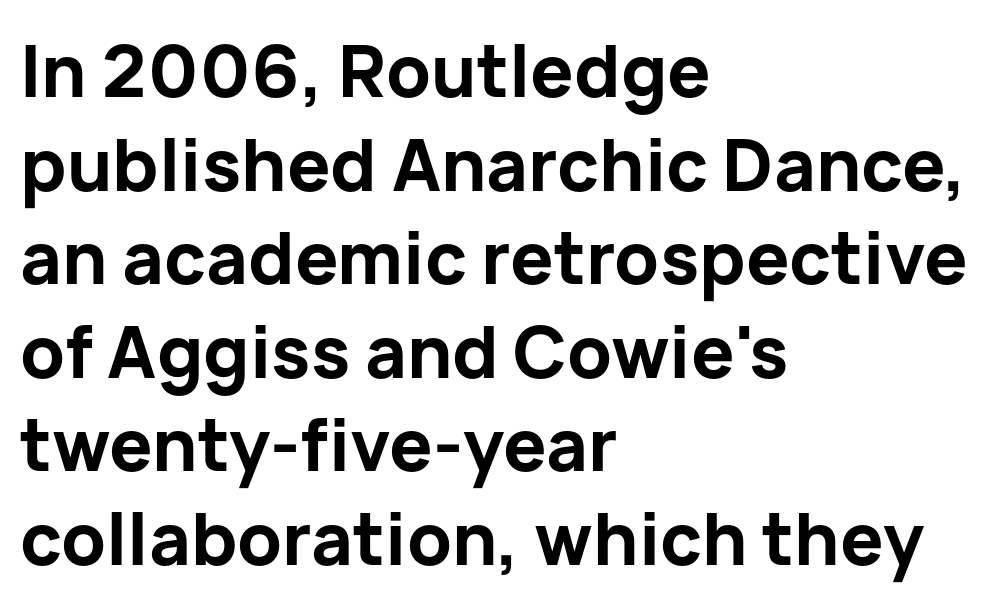
The image shows 72 px bold sans-serif type, upright; set left-aligned, normal line spacing (1.3x), normal letter spacing, not underlined; low stroke contrast and a medium x-height.
